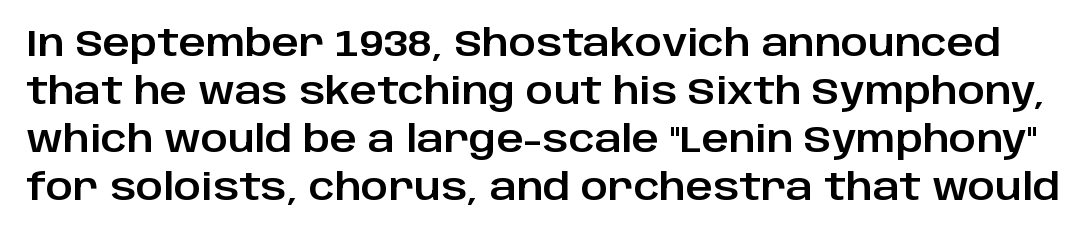
The image shows 37 px sans-serif type, upright; set normal line spacing (1.3x), normal letter spacing, not underlined; low stroke contrast and a large x-height.
